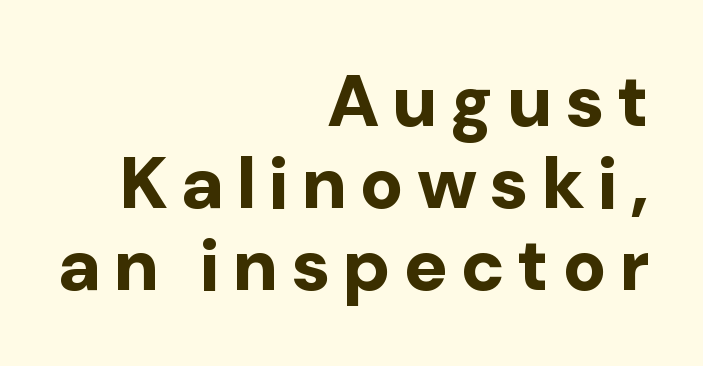
A student would call this right alignment; a typographer would say flush right, rag left. Descenders hang freely into open space. Each letter's strokes conclude bluntly, with no projecting serifs. A typesetter would mark this as roman, not italic. Regarding leading, the lines here are crowded together.
